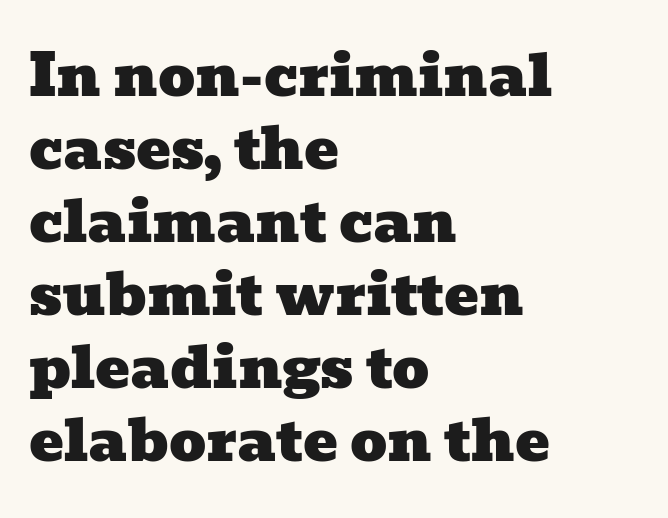
The image shows 58 px wide serif type; set left-aligned, normal line spacing (1.26x), normal letter spacing, not underlined; low stroke contrast and a medium x-height.
